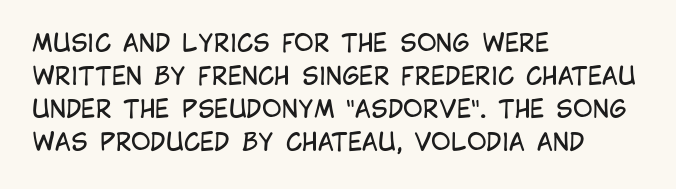
Q: Is the text bold? A: No.
Q: Is the text italic (slanted)? A: No, it is upright.
Q: Is the text underlined? A: No.
Q: How is the paragraph aligned? A: Left-aligned.
Q: Is the spacing between letters normal or unusually wide? A: Normal.
Q: Is the spacing between lines tight, normal or loose? A: Normal.
